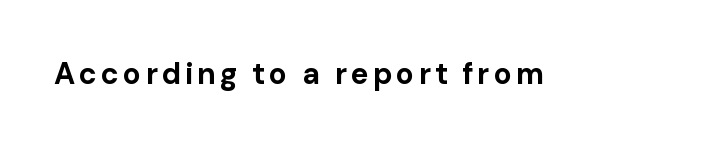
The face used here is proportionally spaced, like ordinary book or web type. Each letter's strokes conclude bluntly, with no projecting serifs. In terms of posture, this sample is upright. Set as a true bold cut, around the 700 mark.
